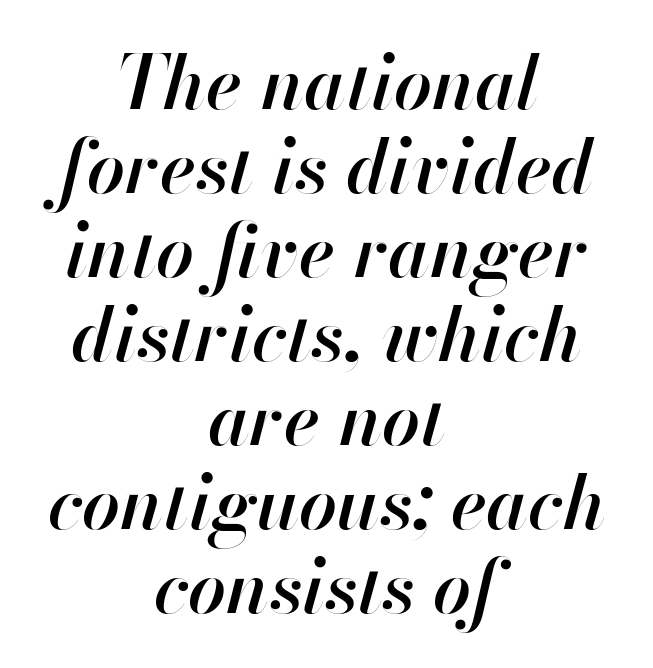
Notice the strokes are somewhat thickened but not fully heavy: this is a semibold. Reading down the column, the eye jumps only a short way to each next line. Horizontally, the lines are justified to the midpoint only. Between one letter and the next there's only the usual sliver of space. This is oblique type, the kind used for emphasis or titles. The words here are not underlined.
